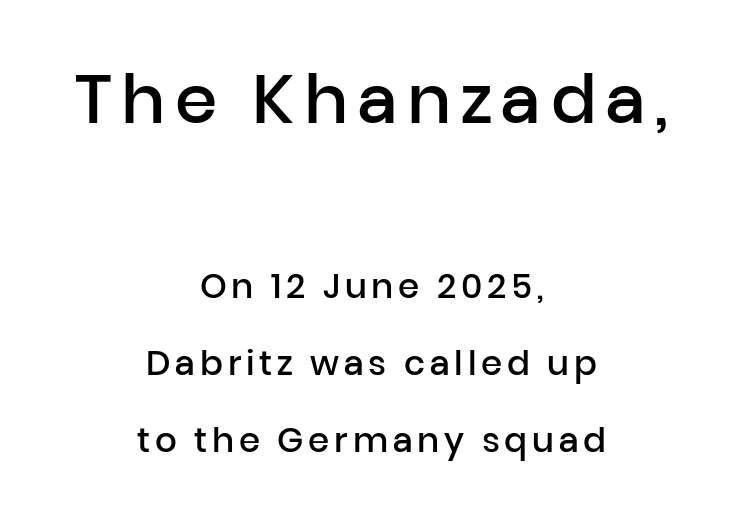
{"serif": "no", "italic": "no", "bold": "semi", "weight": "semibold", "width": "normal", "stroke_contrast": "low", "x_height": "medium", "monospaced": "no", "underline": "no", "align": "center", "line_spacing": "loose", "line_spacing_ratio": 2.27, "larger_block": "first", "size_ratio": 2.0, "glyph_px": 68}
